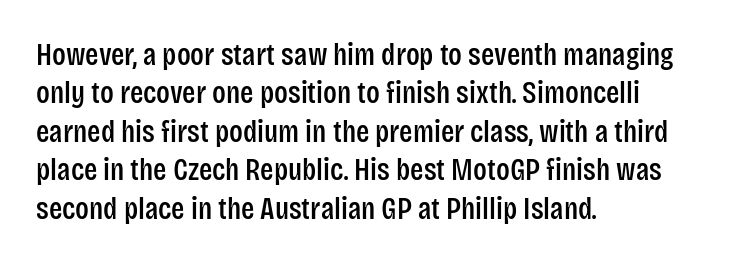
{"serif": "no", "italic": "no", "width": "condensed", "stroke_contrast": "low", "x_height": "large", "monospaced": "no", "underline": "no", "align": "left", "line_spacing_ratio": 1.24, "letter_spacing": "normal", "letter_spacing_em": 0.0, "glyph_px": 31}
